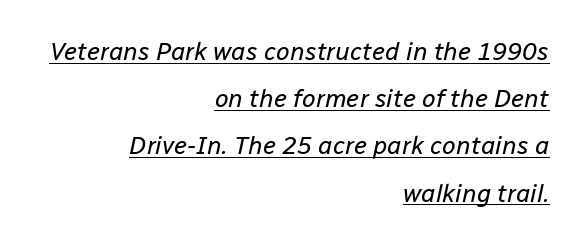
Is the stroke heavy? The answer is a plain regular-or-lighter. A typesetter would mark this as italic. The paragraph has a hard right edge and a soft left edge. The passage shown is underscored from start to finish.
